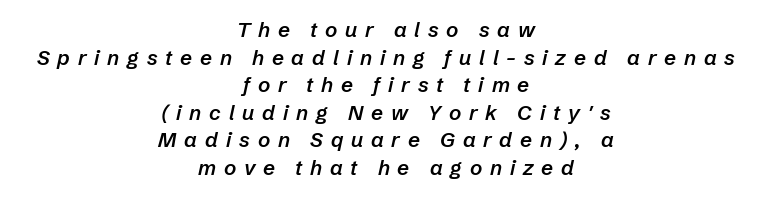
{"italic": "yes", "lean": "right", "slant_degrees": 12, "bold": "semi", "underline": "no", "align": "center", "line_spacing": "normal", "line_spacing_ratio": 1.31, "letter_spacing": "wide", "letter_spacing_em": 0.37, "glyph_px": 21}
